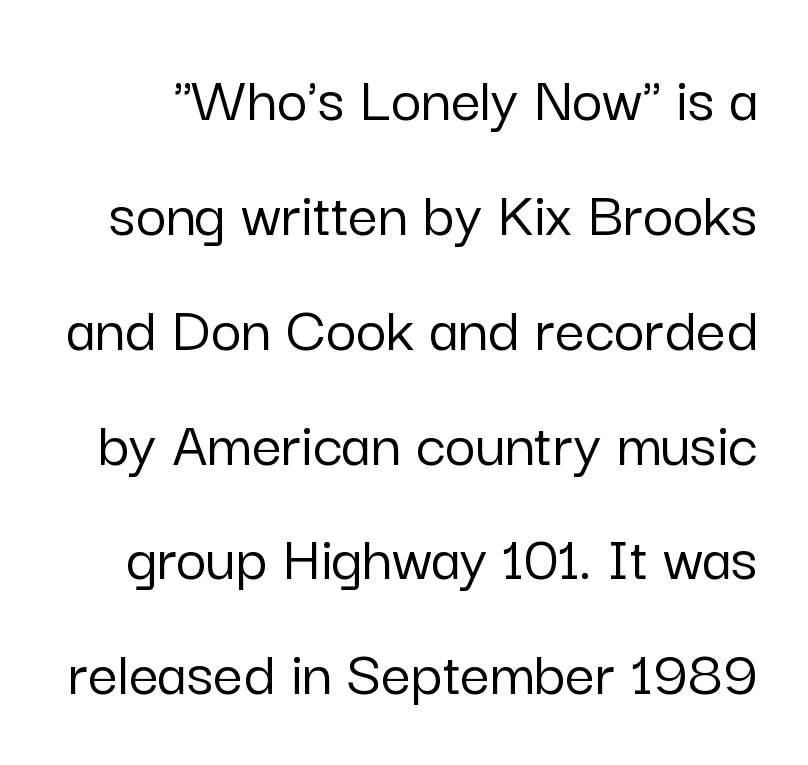
{"serif": "no", "italic": "no", "width": "normal", "stroke_contrast": "low", "x_height": "medium", "monospaced": "no", "underline": "no", "line_spacing_ratio": 1.74, "letter_spacing": "normal", "letter_spacing_em": 0.0, "glyph_px": 66}
